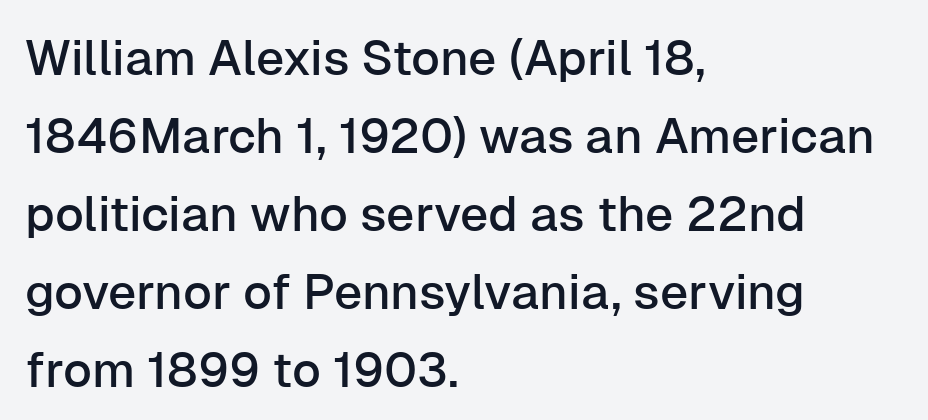
Q: Is the text italic (slanted)? A: No, it is upright.
Q: Is the typeface a serif or a sans-serif typeface? A: Sans-serif.
Q: Is the text underlined? A: No.
Q: How is the paragraph aligned? A: Left-aligned.
Q: Is the spacing between letters normal or unusually wide? A: Normal.
Q: Is the spacing between lines tight, normal or loose? A: Normal.
Q: Width (condensed, normal, or wide)? A: Normal.
Q: Stroke contrast? A: Low.
Q: x-height? A: Medium.
Q: Monospaced? A: No.
